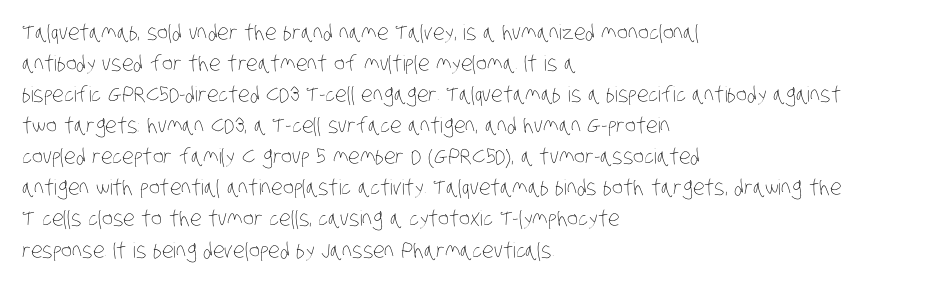
{"bold": "no", "underline": "no", "align": "left", "line_spacing": "normal", "line_spacing_ratio": 1.48, "letter_spacing": "normal", "letter_spacing_em": 0.0, "glyph_px": 21}
